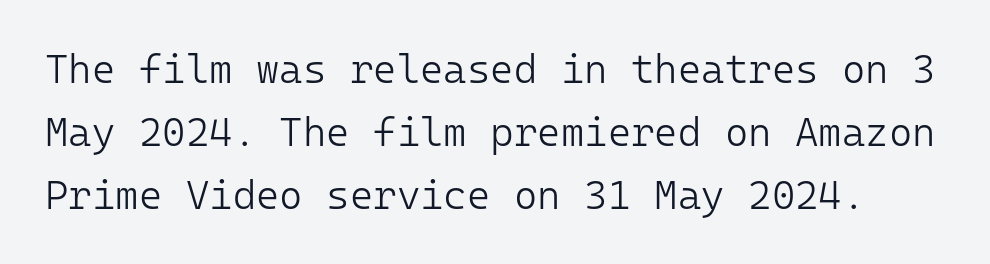
The image shows 40 px light sans-serif type, upright, monospaced; set normal line spacing (1.57x), normal letter spacing, not underlined; low stroke contrast and a medium x-height.
